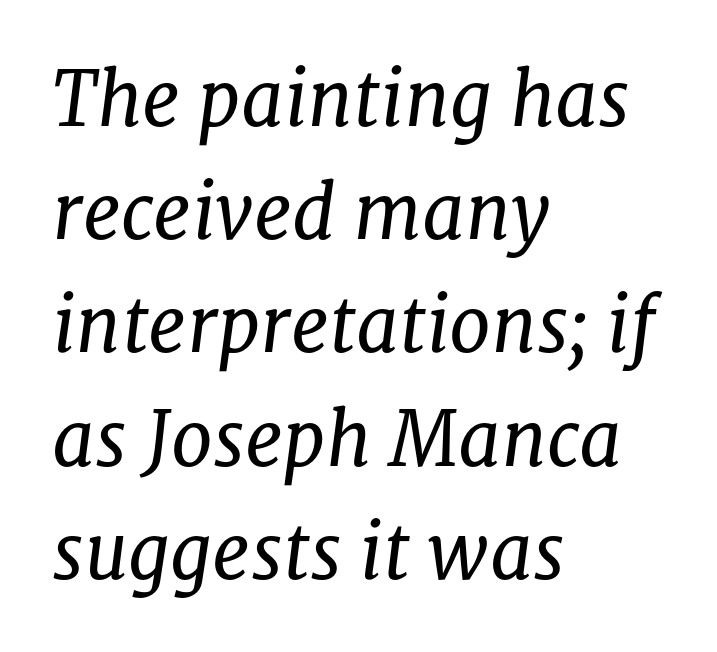
Leading: standard. A serif font was chosen for this passage. The letters advance in unequal steps, a hallmark of proportional type. Letters have the restrained weight of plain body copy at most. Is the block centered? No — it sits flush against the left margin.
